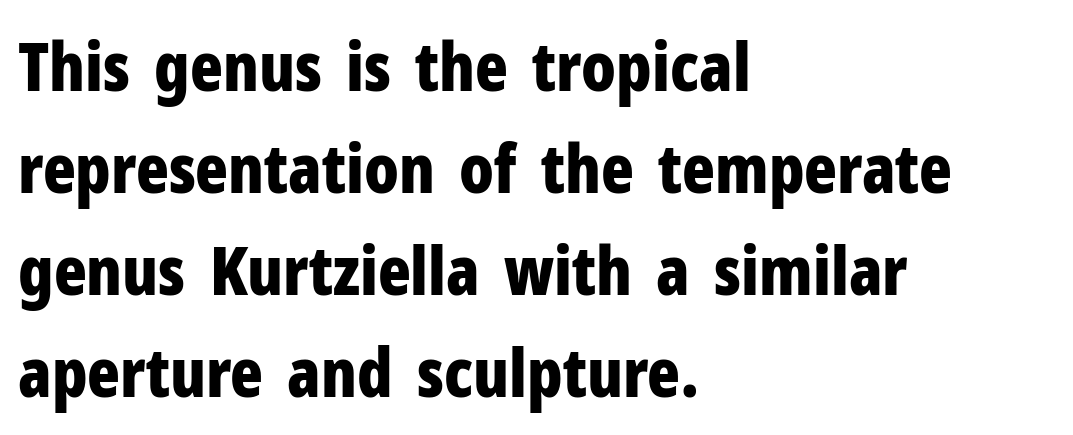
Casual observation: everything's shoved over to the left. The letters advance in unequal steps, a hallmark of proportional type. Honestly, there is no underline to notice here at all. Upright lettering throughout.
